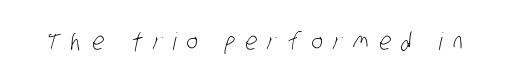
{"bold": "no", "underline": "no", "letter_spacing": "wide", "letter_spacing_em": 0.45, "glyph_px": 24}
